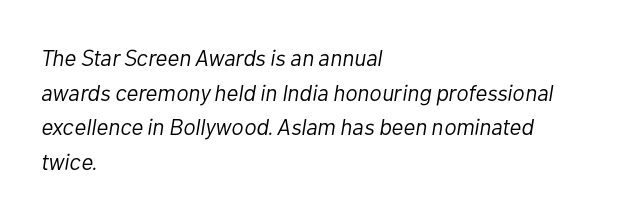
The image shows 23 px text type, italic (leaning right); set left-aligned, normal line spacing (1.51x), normal letter spacing, not underlined.
